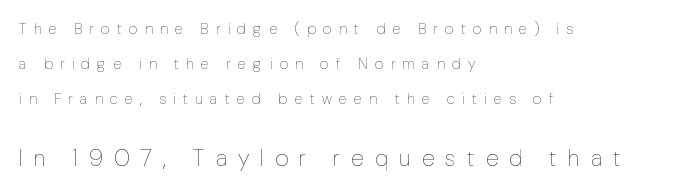
{"italic": "no", "bold": "no", "underline": "no", "align": "left", "line_spacing": "loose", "line_spacing_ratio": 2.35, "letter_spacing": "wide", "letter_spacing_em": 0.48, "larger_block": "second", "size_ratio": 1.53, "glyph_px": 23}
